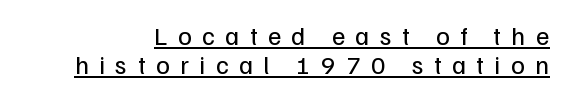
The image shows 26 px text type, upright; set tight line spacing (1.13x), unusually wide letter spacing (+0.4 em), underlined.
